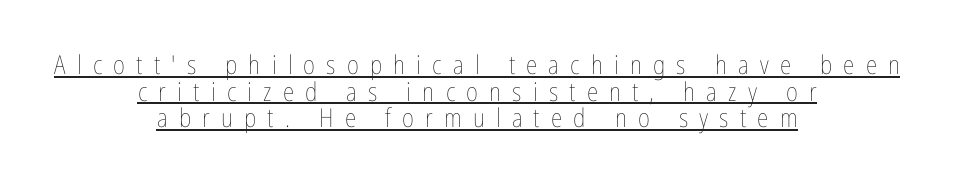
Ink coverage per letter is moderate at most. Tall strokes in this sample are plumb rather than angled. Spacing between characters has been opened up far beyond the box default. Compared with undecorated copy, this sample adds a rule below the words. Centered paragraph, ragged on both sides. Summary of vertical rhythm: compact, with narrow interline spacing.
